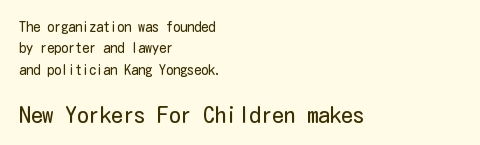
The image shows 23 px text type, upright; set left-aligned, normal line spacing (1.53x), normal letter spacing, not underlined; the second (bottom) block is 1.64x larger.
